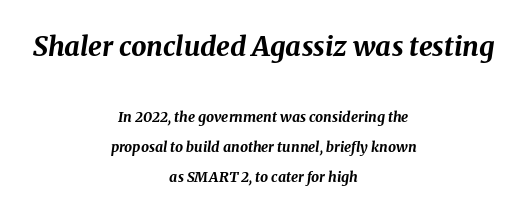
{"italic": "yes", "lean": "right", "slant_degrees": 8, "bold": "yes", "underline": "no", "align": "center", "line_spacing": "loose", "line_spacing_ratio": 2.13, "letter_spacing": "normal", "letter_spacing_em": 0.0, "larger_block": "first", "size_ratio": 1.93, "glyph_px": 27}
